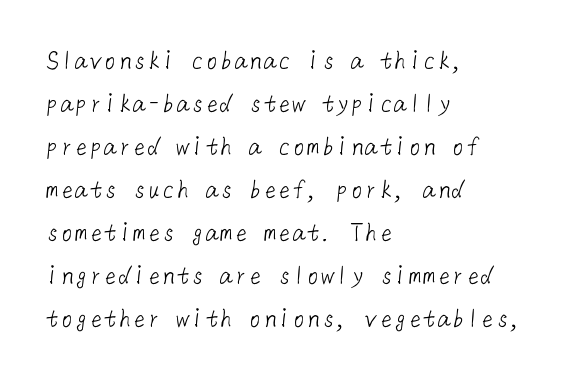
Q: Is the text bold? A: No.
Q: Is the typeface a serif or a sans-serif typeface? A: Sans-serif.
Q: Is the text underlined? A: No.
Q: How is the paragraph aligned? A: Left-aligned.
Q: Is the spacing between letters normal or unusually wide? A: Normal.
Q: Is the spacing between lines tight, normal or loose? A: Normal.
Q: Width (condensed, normal, or wide)? A: Normal.
Q: Stroke contrast? A: Low.
Q: x-height? A: Medium.
